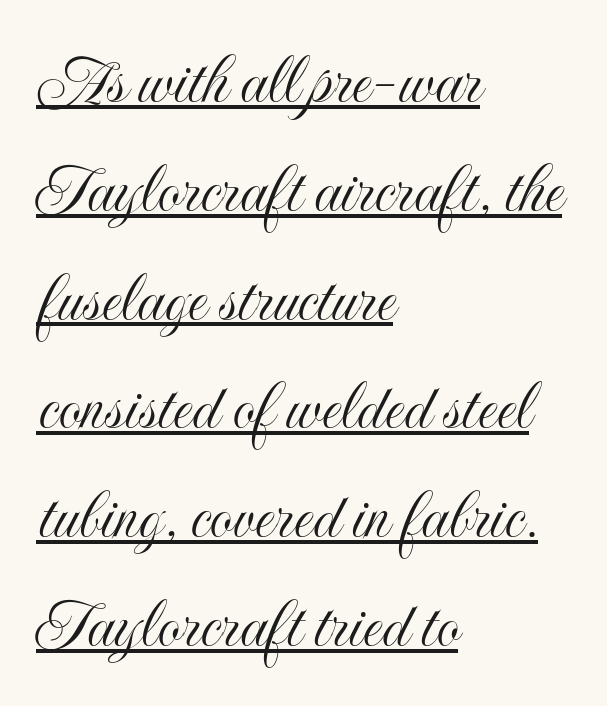
If you measured baseline to baseline, you'd find a middling distance. Nothing unusual about the tracking: characters are spaced as the font intends. Layout note: lines flush left. Do the characters align in a grid? No, the font is proportional. A rule runs beneath these lines of type.
